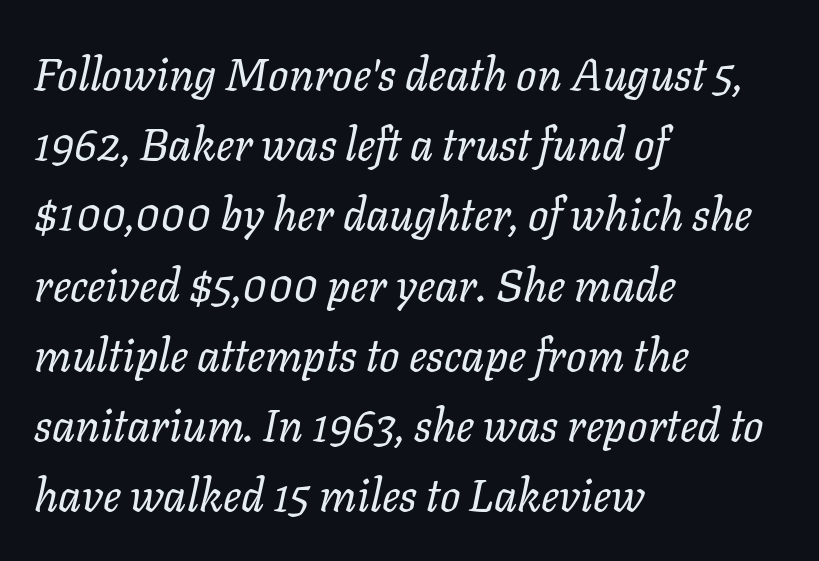
Q: Is the text bold? A: No.
Q: Is the text italic (slanted)? A: Yes, it leans right by about 11 degrees.
Q: Is the text underlined? A: No.
Q: How is the paragraph aligned? A: Left-aligned.
Q: Is the spacing between letters normal or unusually wide? A: Normal.
Q: Is the spacing between lines tight, normal or loose? A: Normal.
Q: Width (condensed, normal, or wide)? A: Normal.
Q: Stroke contrast? A: Low.
Q: x-height? A: Medium.
Q: Monospaced? A: No.
